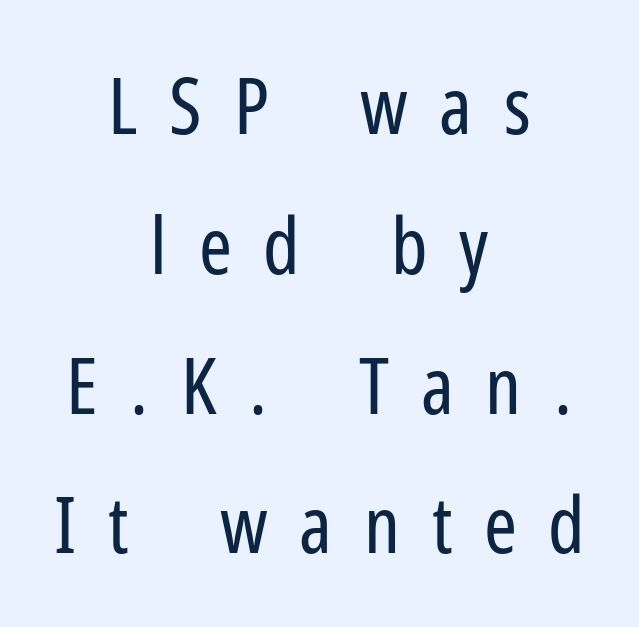
There is plenty of visible air inserted between adjacent glyphs. Nobody drew a line under any word here. Typeset on center — no edge is straight. This is the regular roman posture of the typeface. These lines are rendered in a variable-pitch font. Compared with a typical body face, this is equally light or lighter still.
